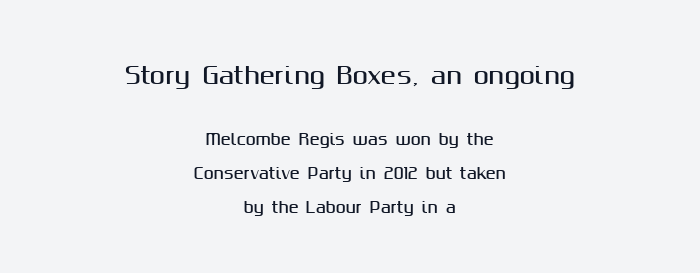
The image shows 23 px text type, upright; set centered, loose line spacing (2.27x), normal letter spacing, not underlined; the first (top) block is 1.53x larger.
